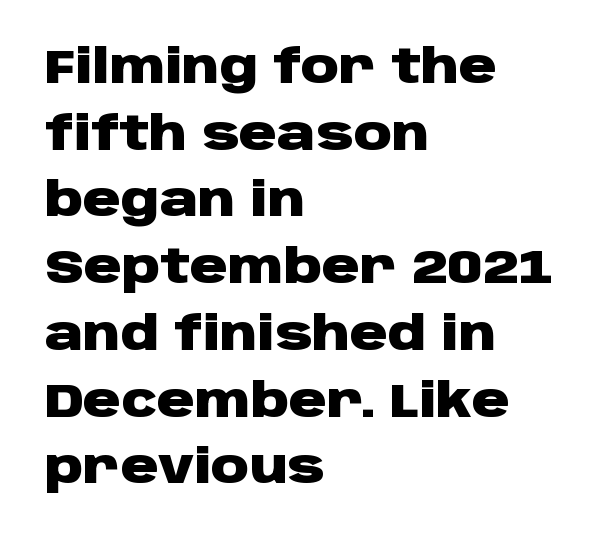
{"serif": "no", "italic": "no", "bold": "yes", "weight": "heavy", "width": "wide", "stroke_contrast": "low", "x_height": "large", "monospaced": "no", "underline": "no", "align": "left", "line_spacing": "normal", "line_spacing_ratio": 1.42, "letter_spacing": "normal", "letter_spacing_em": 0.0, "glyph_px": 47}
